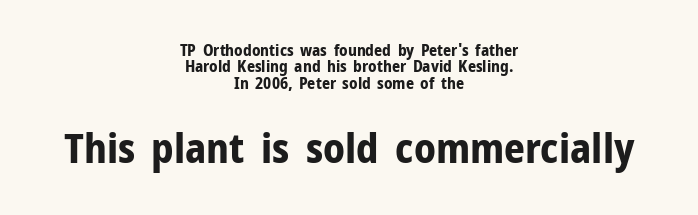
{"serif": "no", "italic": "no", "bold": "yes", "weight": "bold", "width": "normal", "stroke_contrast": "low", "x_height": "medium", "monospaced": "no", "underline": "no", "align": "center", "line_spacing": "tight", "line_spacing_ratio": 1.02, "letter_spacing": "normal", "letter_spacing_em": 0.0, "larger_block": "second", "size_ratio": 2.56, "glyph_px": 41}
